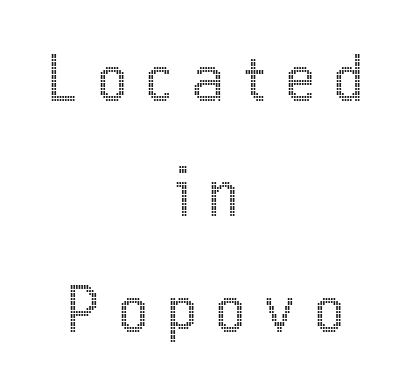
{"italic": "no", "width": "condensed", "x_height": "medium", "monospaced": "no", "underline": "no", "align": "center", "line_spacing_ratio": 1.89, "letter_spacing": "wide", "letter_spacing_em": 0.33, "glyph_px": 61}
